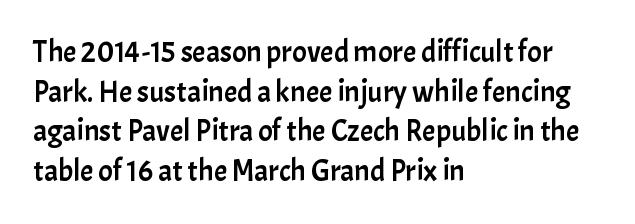
The image shows 30 px sans-serif type, upright; set left-aligned, normal line spacing (1.32x), normal letter spacing, not underlined; low stroke contrast and a medium x-height.
